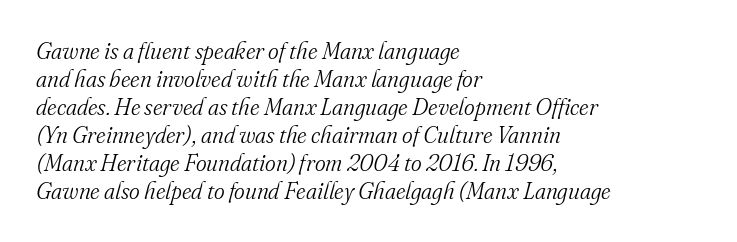
{"italic": "yes", "lean": "right", "slant_degrees": 16, "bold": "no", "underline": "no", "align": "left", "line_spacing_ratio": 1.22, "letter_spacing": "normal", "letter_spacing_em": 0.0, "glyph_px": 23}
